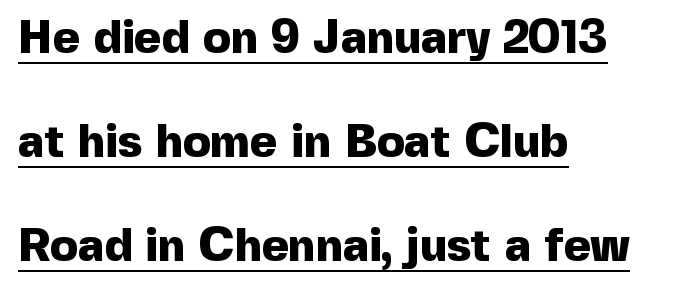
A great deal of white space separates one row of letters from the next. The rendered words wear a rule along their underside. Look at the stroke-to-counter ratio: heavy, a bold. Grotesque or geometric, the face here clearly has no serifs. The text block is weighted toward the left margin, trailing off unevenly rightward. Notice how the stems are strictly vertical — no italics here.
